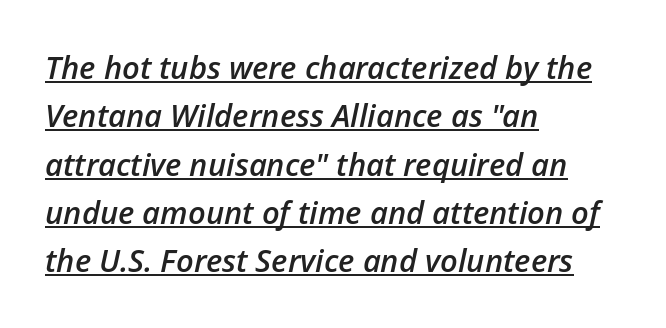
The image shows 31 px semibold type, italic (leaning right); set left-aligned, normal line spacing (1.56x), normal letter spacing, underlined; low stroke contrast and a medium x-height.
